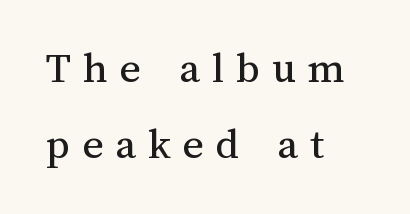
Display-style spreading of the glyphs; the letterfit is very open. Baseline-to-baseline distance is the conventional proportion of letter height. Varying glyph widths throughout — classic text-font behaviour. Compared with a typical body face, this is equally light or lighter still.
